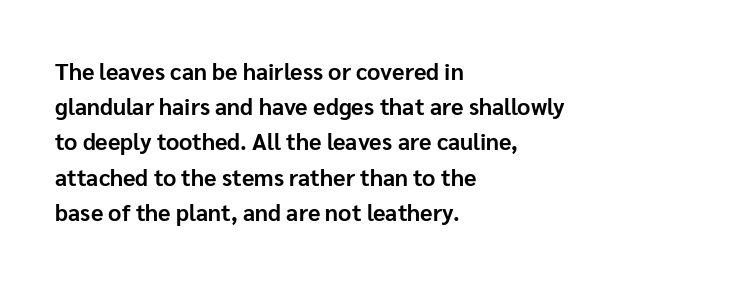
Q: Is the text bold? A: Yes.
Q: Is the text italic (slanted)? A: No, it is upright.
Q: Is the text underlined? A: No.
Q: How is the paragraph aligned? A: Left-aligned.
Q: Is the spacing between letters normal or unusually wide? A: Normal.
Q: Is the spacing between lines tight, normal or loose? A: Normal.
